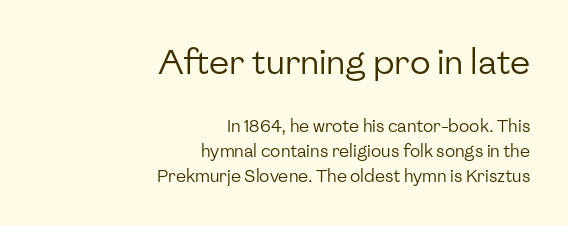
{"serif": "no", "italic": "no", "bold": "no", "weight": "regular", "width": "normal", "stroke_contrast": "low", "x_height": "medium", "monospaced": "no", "underline": "no", "align": "right", "line_spacing": "normal", "line_spacing_ratio": 1.45, "letter_spacing": "normal", "letter_spacing_em": 0.0, "larger_block": "first", "size_ratio": 2.0, "glyph_px": 34}
